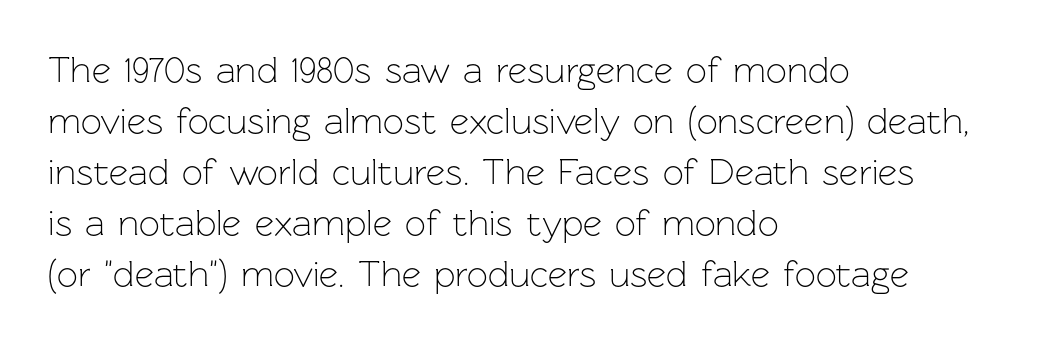
Q: Is the text bold? A: No.
Q: Is the text italic (slanted)? A: No, it is upright.
Q: Is the typeface a serif or a sans-serif typeface? A: Sans-serif.
Q: Is the text underlined? A: No.
Q: How is the paragraph aligned? A: Left-aligned.
Q: Is the spacing between letters normal or unusually wide? A: Normal.
Q: Is the spacing between lines tight, normal or loose? A: Normal.
Q: Width (condensed, normal, or wide)? A: Normal.
Q: Stroke contrast? A: Low.
Q: x-height? A: Medium.
Q: Monospaced? A: No.
